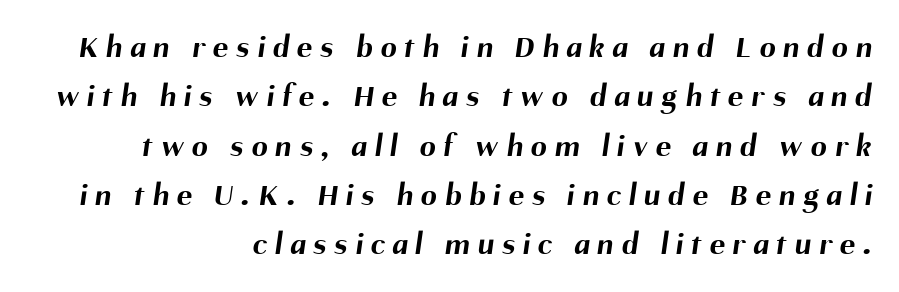
Teacher's note: observe the even right margin — that is flush-right alignment. This sample keeps an unexceptional amount of space between lines. The letterforms stand isolated, each surrounded by extra space. Is this a sans? Yes — the strokes have no serifs.
